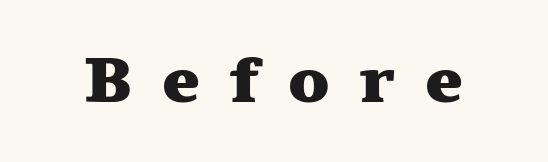
Q: Is the text bold? A: Yes.
Q: Is the text italic (slanted)? A: No, it is upright.
Q: Is the typeface a serif or a sans-serif typeface? A: Serif.
Q: Is the text underlined? A: No.
Q: Is the spacing between letters normal or unusually wide? A: Unusually wide.
Q: Width (condensed, normal, or wide)? A: Wide.
Q: Stroke contrast? A: Medium.
Q: x-height? A: Medium.
Q: Monospaced? A: No.
